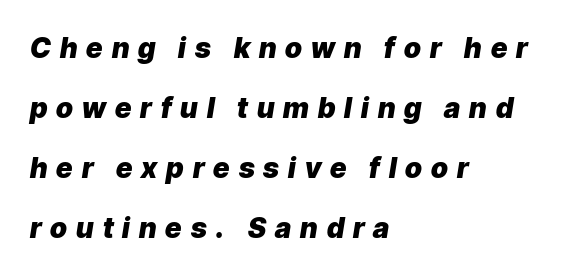
Q: Is the text bold? A: Yes.
Q: Is the text italic (slanted)? A: Yes, it leans right by about 9 degrees.
Q: Is the text underlined? A: No.
Q: How is the paragraph aligned? A: Left-aligned.
Q: Is the spacing between letters normal or unusually wide? A: Unusually wide.
Q: Is the spacing between lines tight, normal or loose? A: Loose.
Q: Width (condensed, normal, or wide)? A: Normal.
Q: Stroke contrast? A: Low.
Q: x-height? A: Medium.
Q: Monospaced? A: No.
